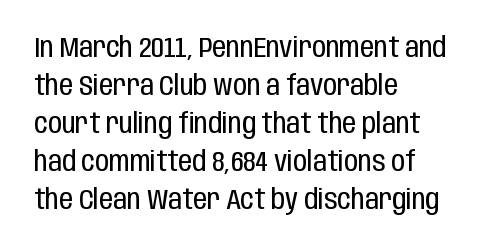
The image shows 28 px regular-weight, condensed sans-serif type, upright; set left-aligned, normal line spacing (1.36x), normal letter spacing, not underlined; low stroke contrast and a large x-height.
